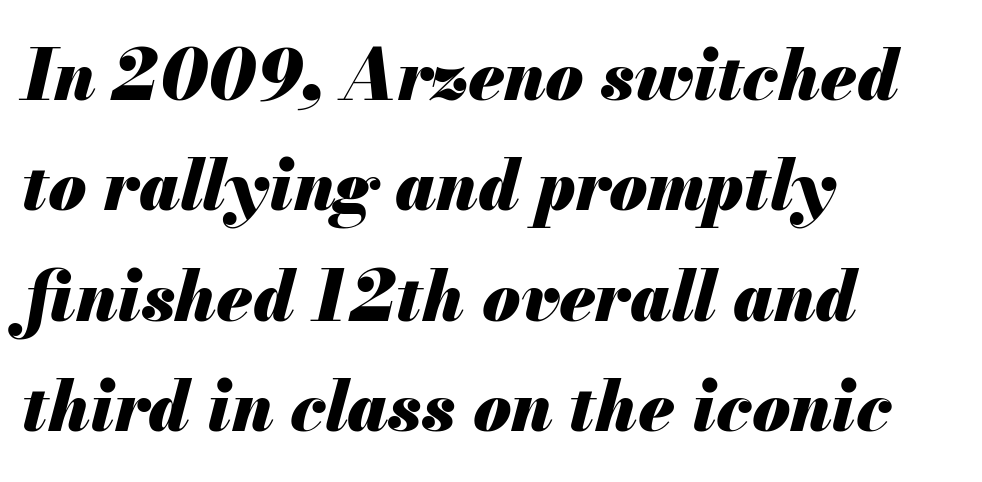
Q: Is the text bold? A: Yes.
Q: Is the text italic (slanted)? A: Yes, it leans right by about 13 degrees.
Q: Is the text underlined? A: No.
Q: How is the paragraph aligned? A: Left-aligned.
Q: Is the spacing between letters normal or unusually wide? A: Normal.
Q: Is the spacing between lines tight, normal or loose? A: Normal.
Q: Width (condensed, normal, or wide)? A: Normal.
Q: Stroke contrast? A: Medium.
Q: x-height? A: Small.
Q: Monospaced? A: No.
